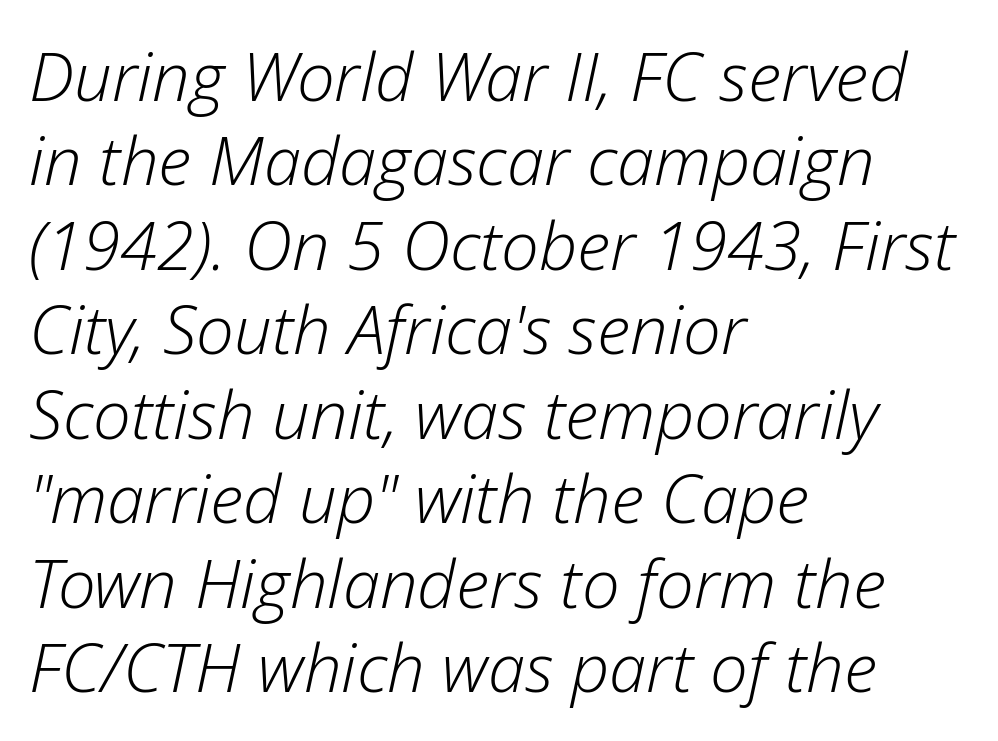
{"italic": "yes", "lean": "right", "slant_degrees": 12, "bold": "no", "weight": "light", "width": "normal", "stroke_contrast": "low", "x_height": "medium", "monospaced": "no", "underline": "no", "align": "left", "line_spacing": "normal", "line_spacing_ratio": 1.26, "letter_spacing": "normal", "letter_spacing_em": 0.0, "glyph_px": 67}
